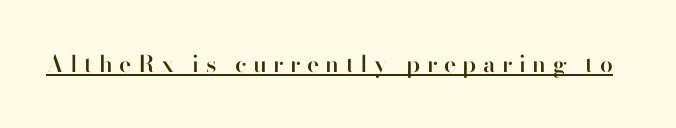
{"italic": "no", "bold": "semi", "underline": "yes", "letter_spacing": "wide", "letter_spacing_em": 0.28, "glyph_px": 23}
